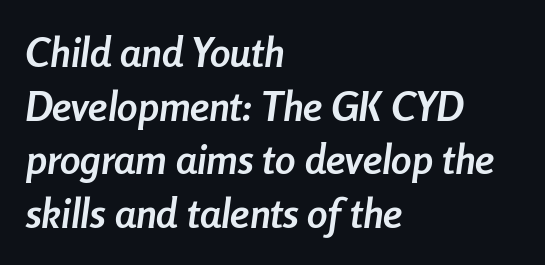
The image shows 41 px semibold, condensed type, italic (leaning right); set left-aligned, normal line spacing (1.31x), normal letter spacing, not underlined; low stroke contrast and a medium x-height.
